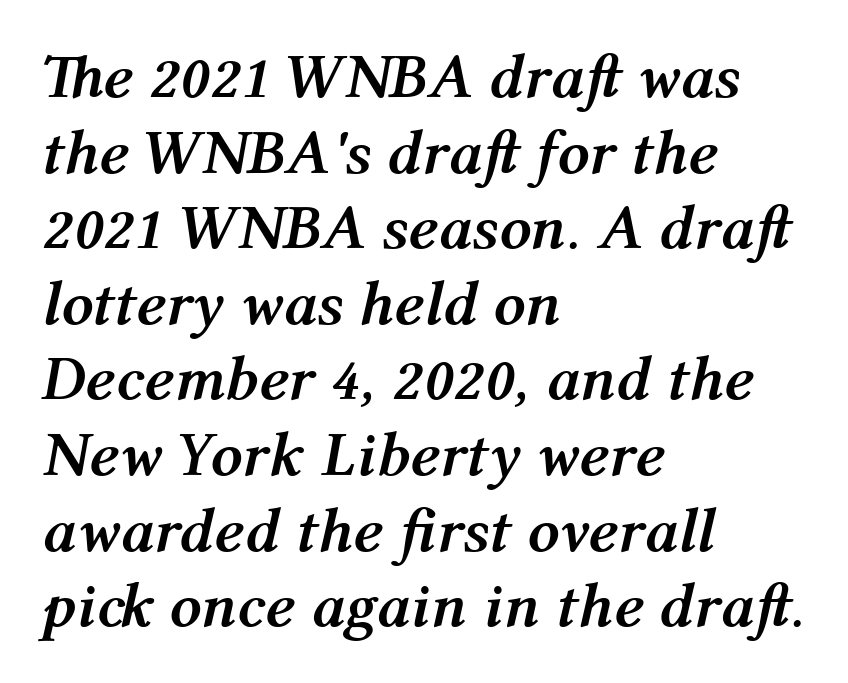
{"italic": "yes", "lean": "right", "slant_degrees": 12, "bold": "yes", "weight": "semibold", "width": "normal", "stroke_contrast": "medium", "x_height": "medium", "monospaced": "no", "underline": "no", "align": "left", "line_spacing_ratio": 1.2, "letter_spacing": "normal", "letter_spacing_em": 0.0, "glyph_px": 63}
